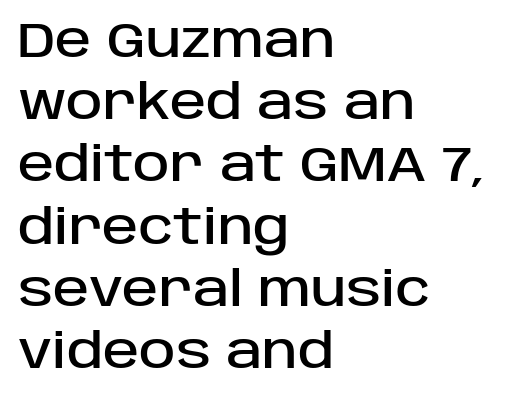
{"serif": "no", "italic": "no", "width": "normal", "stroke_contrast": "low", "x_height": "large", "monospaced": "no", "underline": "no", "align": "left", "line_spacing": "normal", "line_spacing_ratio": 1.27, "letter_spacing": "normal", "letter_spacing_em": 0.0, "glyph_px": 49}
